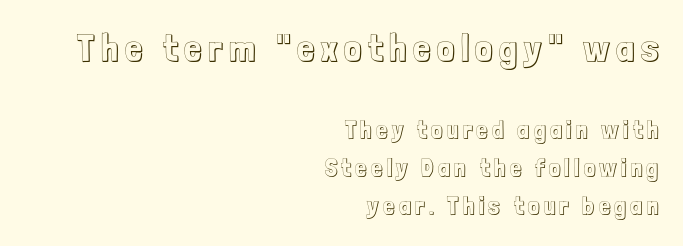
Just letters on the line, the space beneath them empty. Honestly, the row spacing looks completely unremarkable. Casual observation: everything's shoved over to the right. Reading top to bottom, the characters get smaller at the block break.
